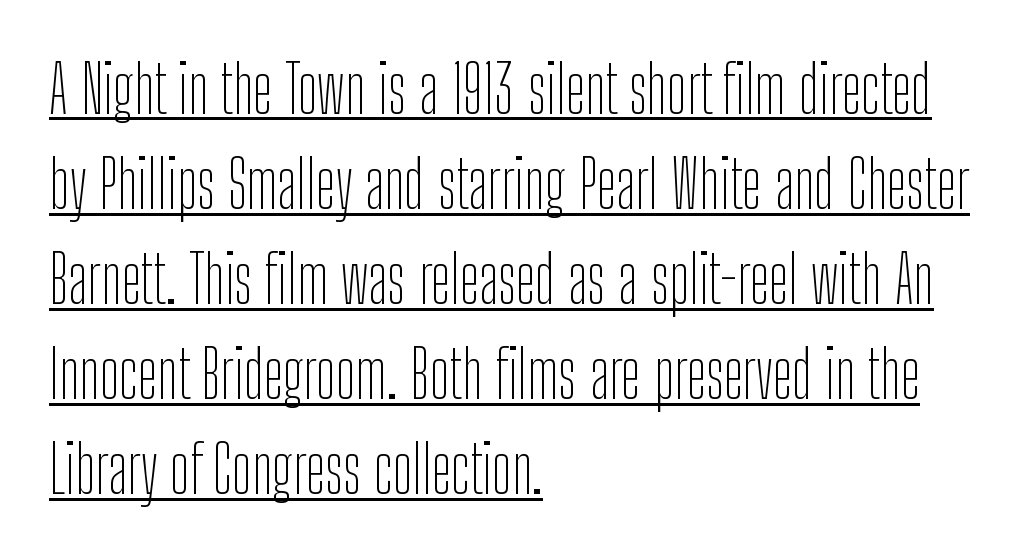
{"serif": "no", "italic": "no", "bold": "no", "weight": "thin", "width": "condensed", "stroke_contrast": "low", "x_height": "medium", "monospaced": "no", "underline": "yes", "align": "left", "line_spacing": "normal", "line_spacing_ratio": 1.44, "letter_spacing": "normal", "letter_spacing_em": 0.0, "glyph_px": 66}
